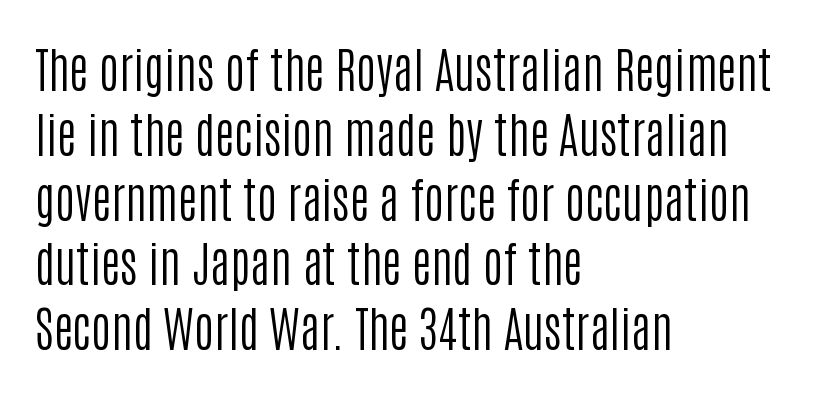
Q: Is the text bold? A: No.
Q: Is the text italic (slanted)? A: No, it is upright.
Q: Is the typeface a serif or a sans-serif typeface? A: Sans-serif.
Q: Is the text underlined? A: No.
Q: How is the paragraph aligned? A: Left-aligned.
Q: Is the spacing between letters normal or unusually wide? A: Normal.
Q: Is the spacing between lines tight, normal or loose? A: Normal.
Q: Width (condensed, normal, or wide)? A: Condensed.
Q: Stroke contrast? A: Low.
Q: x-height? A: Large.
Q: Monospaced? A: No.
